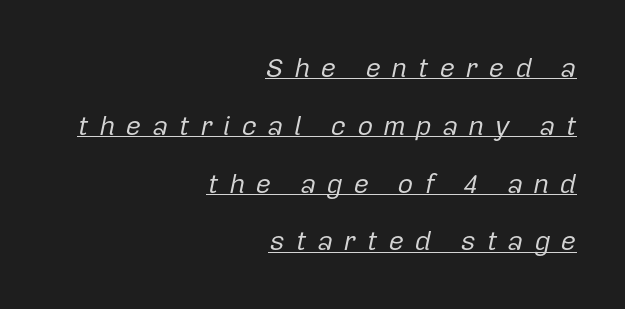
Observe the wide spacing: letters keep a clear distance from each other. These glyphs show unthickened strokes, regular width or finer. The face used here has a pronounced slope to its letters. Underlining? Definitely there. Quick note: interline space is abundant.
